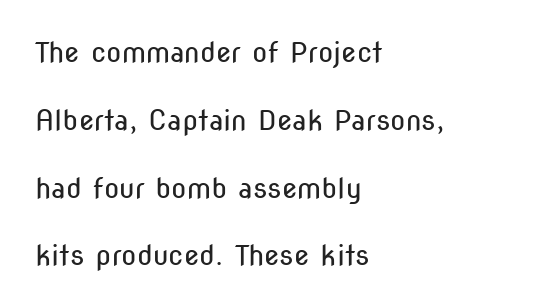
Q: Is the text bold? A: No.
Q: Is the text italic (slanted)? A: No, it is upright.
Q: Is the typeface a serif or a sans-serif typeface? A: Sans-serif.
Q: Is the text underlined? A: No.
Q: How is the paragraph aligned? A: Left-aligned.
Q: Is the spacing between letters normal or unusually wide? A: Normal.
Q: Is the spacing between lines tight, normal or loose? A: Loose.
Q: Width (condensed, normal, or wide)? A: Condensed.
Q: Stroke contrast? A: Low.
Q: x-height? A: Medium.
Q: Monospaced? A: No.
